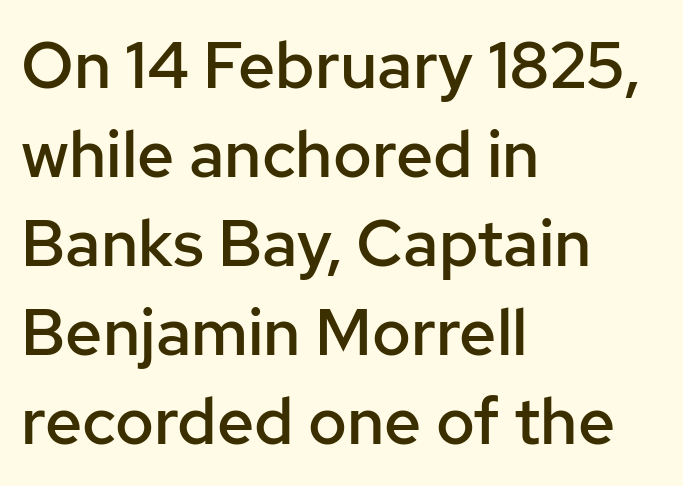
Q: Is the text bold? A: Semi-bold.
Q: Is the text italic (slanted)? A: No, it is upright.
Q: Is the typeface a serif or a sans-serif typeface? A: Sans-serif.
Q: Is the text underlined? A: No.
Q: How is the paragraph aligned? A: Left-aligned.
Q: Is the spacing between letters normal or unusually wide? A: Normal.
Q: Is the spacing between lines tight, normal or loose? A: Normal.
Q: Width (condensed, normal, or wide)? A: Normal.
Q: Stroke contrast? A: Low.
Q: x-height? A: Medium.
Q: Monospaced? A: No.
